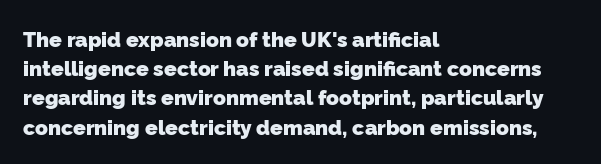
Q: Is the text bold? A: Yes.
Q: Is the text underlined? A: No.
Q: How is the paragraph aligned? A: Left-aligned.
Q: Is the spacing between letters normal or unusually wide? A: Normal.
Q: Is the spacing between lines tight, normal or loose? A: Normal.
